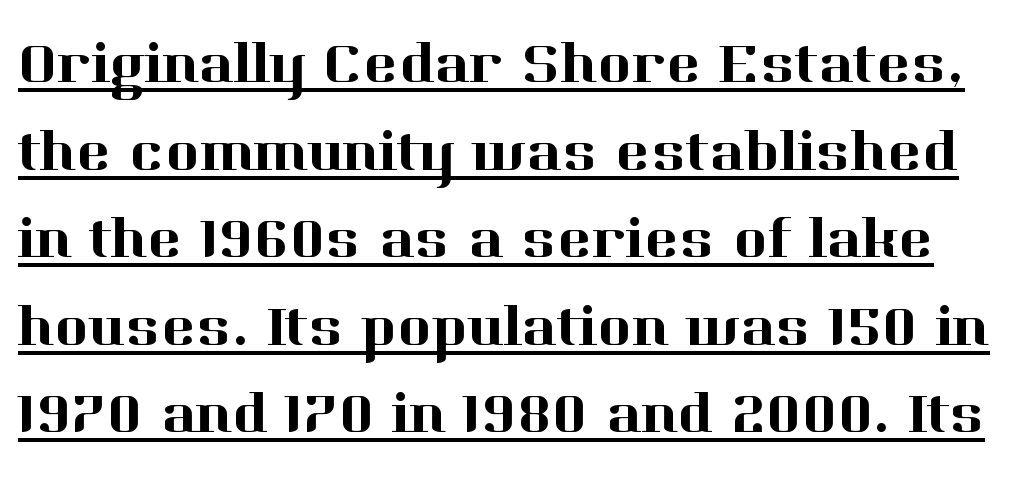
The image shows 58 px serif type, upright; set normal line spacing (1.51x), normal letter spacing, underlined; high stroke contrast and a medium x-height.
